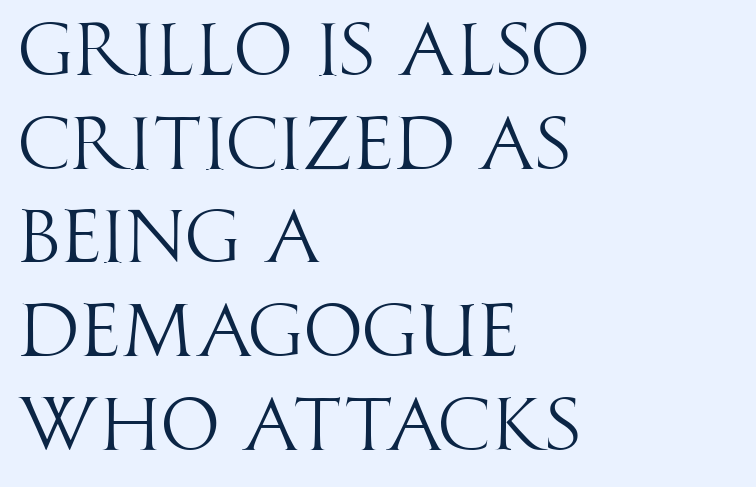
{"serif": "no", "italic": "no", "bold": "no", "weight": "light", "width": "condensed", "stroke_contrast": "high", "x_height": "large", "monospaced": "no", "underline": "no", "align": "left", "line_spacing": "normal", "line_spacing_ratio": 1.25, "letter_spacing": "normal", "letter_spacing_em": 0.0, "glyph_px": 75}
